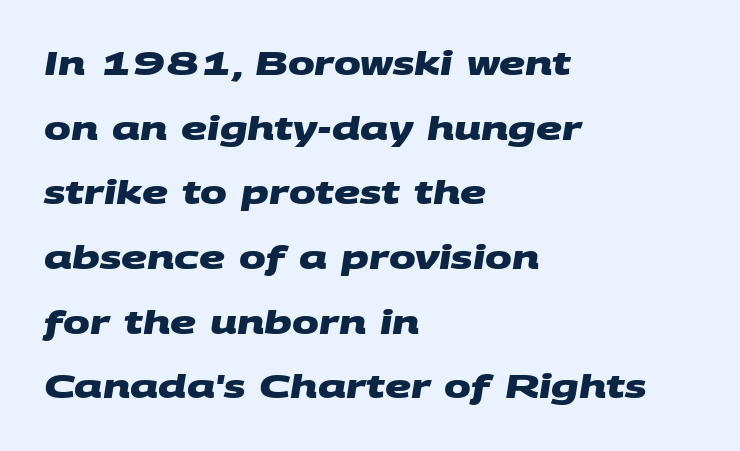
The image shows 32 px heavy, wide sans-serif type; set left-aligned, loose line spacing (2.02x), normal letter spacing, not underlined; medium stroke contrast and a large x-height.
